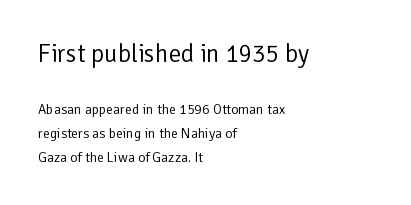
The image shows 25 px text type, upright; set left-aligned, normal line spacing (1.69x), normal letter spacing, not underlined; the first (top) block is 1.79x larger.
